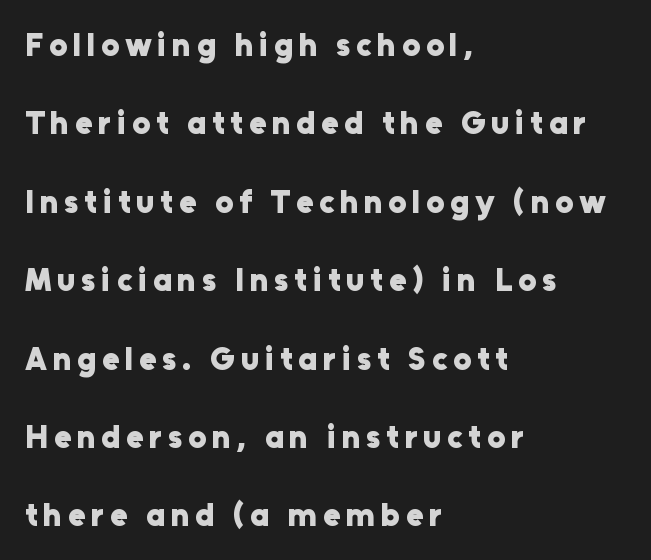
{"serif": "no", "italic": "no", "bold": "yes", "weight": "heavy", "width": "normal", "stroke_contrast": "low", "x_height": "medium", "monospaced": "no", "underline": "no", "align": "left", "line_spacing": "loose", "line_spacing_ratio": 2.45, "glyph_px": 32}
